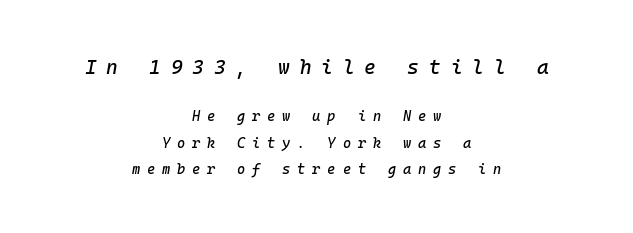
{"italic": "yes", "lean": "right", "slant_degrees": 10, "underline": "no", "align": "center", "line_spacing_ratio": 1.87, "letter_spacing": "wide", "letter_spacing_em": 0.49, "larger_block": "first", "size_ratio": 1.43, "glyph_px": 20}
